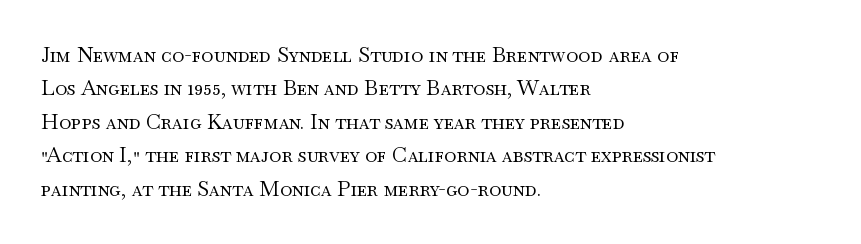
{"italic": "no", "bold": "no", "underline": "no", "align": "left", "line_spacing": "normal", "line_spacing_ratio": 1.59, "letter_spacing": "normal", "letter_spacing_em": 0.0, "glyph_px": 21}
